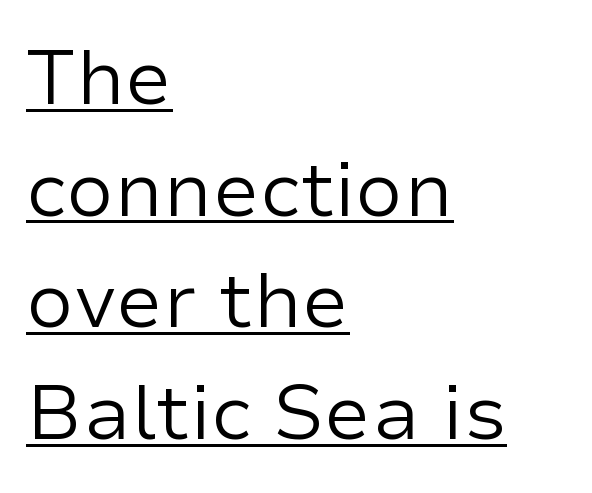
The image shows 77 px regular-weight sans-serif type, upright; set left-aligned, normal line spacing (1.45x), normal letter spacing, underlined; low stroke contrast and a medium x-height.
